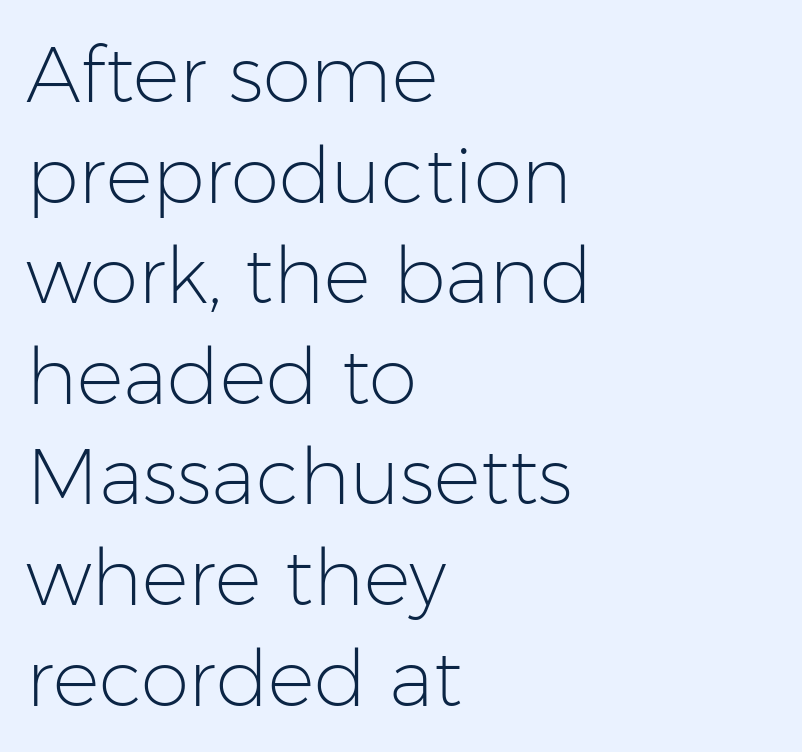
Q: Is the text bold? A: No.
Q: Is the text italic (slanted)? A: No, it is upright.
Q: Is the typeface a serif or a sans-serif typeface? A: Sans-serif.
Q: Is the text underlined? A: No.
Q: How is the paragraph aligned? A: Left-aligned.
Q: Is the spacing between letters normal or unusually wide? A: Normal.
Q: Is the spacing between lines tight, normal or loose? A: Normal.
Q: Width (condensed, normal, or wide)? A: Normal.
Q: Stroke contrast? A: Low.
Q: x-height? A: Medium.
Q: Monospaced? A: No.
